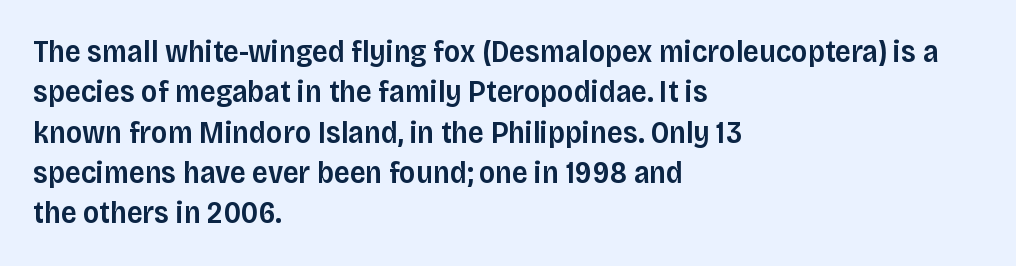
Q: Is the text bold? A: Semi-bold.
Q: Is the text italic (slanted)? A: No, it is upright.
Q: Is the typeface a serif or a sans-serif typeface? A: Sans-serif.
Q: Is the text underlined? A: No.
Q: How is the paragraph aligned? A: Left-aligned.
Q: Is the spacing between letters normal or unusually wide? A: Normal.
Q: Is the spacing between lines tight, normal or loose? A: Normal.
Q: Width (condensed, normal, or wide)? A: Normal.
Q: Stroke contrast? A: Low.
Q: x-height? A: Large.
Q: Monospaced? A: No.
